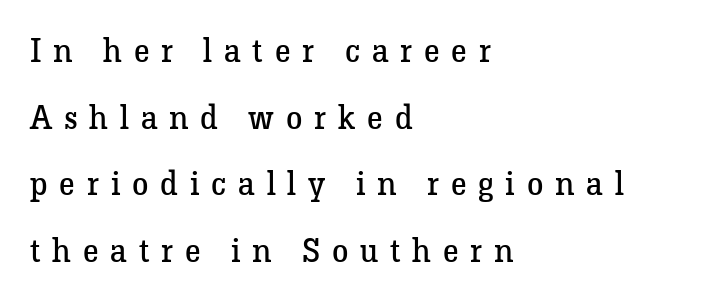
Q: Is the text bold? A: No.
Q: Is the text italic (slanted)? A: No, it is upright.
Q: Is the typeface a serif or a sans-serif typeface? A: Serif.
Q: Is the text underlined? A: No.
Q: How is the paragraph aligned? A: Left-aligned.
Q: Is the spacing between letters normal or unusually wide? A: Unusually wide.
Q: Is the spacing between lines tight, normal or loose? A: Loose.
Q: Width (condensed, normal, or wide)? A: Normal.
Q: Stroke contrast? A: Low.
Q: x-height? A: Medium.
Q: Monospaced? A: No.
